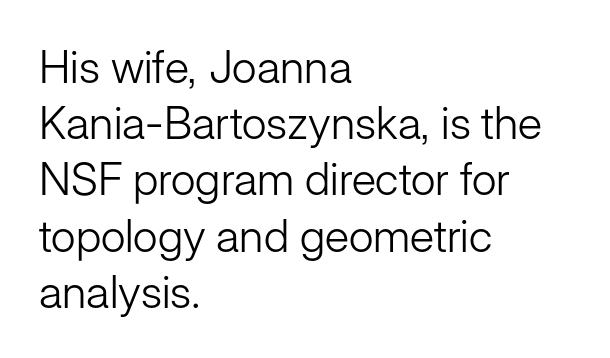
The image shows 45 px light sans-serif type, upright; set left-aligned, normal line spacing (1.25x), normal letter spacing, not underlined; low stroke contrast and a medium x-height.
